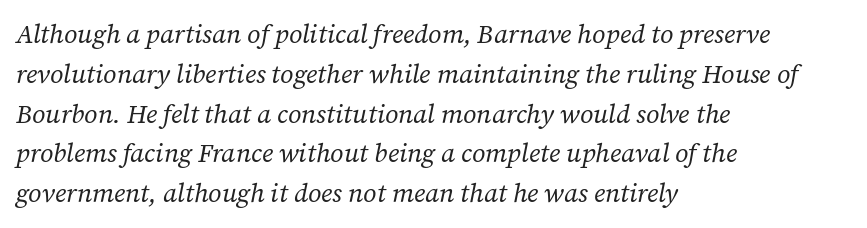
Q: Is the text bold? A: No.
Q: Is the text italic (slanted)? A: Yes, it leans right by about 12 degrees.
Q: Is the text underlined? A: No.
Q: How is the paragraph aligned? A: Left-aligned.
Q: Is the spacing between letters normal or unusually wide? A: Normal.
Q: Is the spacing between lines tight, normal or loose? A: Normal.
